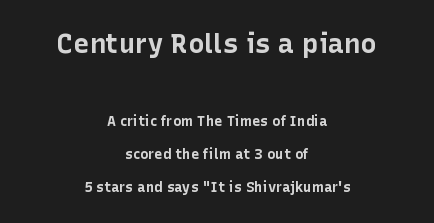
{"italic": "no", "bold": "yes", "underline": "no", "align": "center", "line_spacing": "loose", "line_spacing_ratio": 2.35, "letter_spacing": "normal", "letter_spacing_em": 0.0, "larger_block": "first", "size_ratio": 1.93, "glyph_px": 27}
